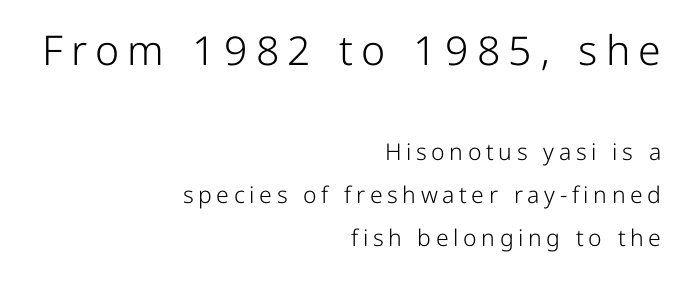
The image shows 41 px light sans-serif type, upright; set right-aligned, line spacing 1.88x, unusually wide letter spacing (+0.2 em), not underlined; the first (top) block is 1.78x larger; low stroke contrast and a medium x-height.
